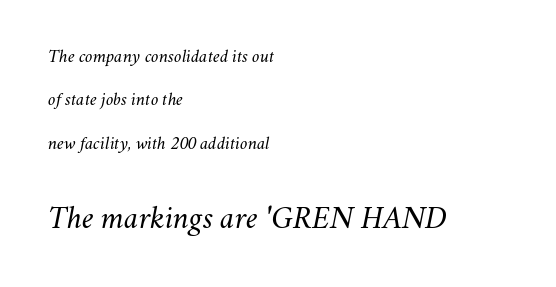
Style check: oblique. Check under the words: just untouched page. You could not count columns in this text — the font is proportionally spaced. Which chunk is bigger? The second one — the bottom block dwarfs the top. Casual observation: everything's shoved over to the left. Unbolded letterforms with no extra heft.
